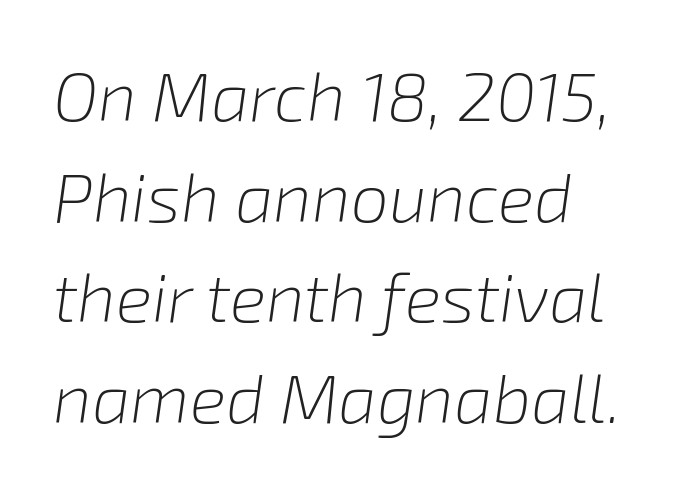
{"italic": "yes", "lean": "right", "slant_degrees": 8, "bold": "no", "weight": "light", "width": "normal", "stroke_contrast": "low", "x_height": "medium", "monospaced": "no", "underline": "no", "align": "left", "line_spacing": "normal", "line_spacing_ratio": 1.48, "letter_spacing": "normal", "letter_spacing_em": 0.0, "glyph_px": 68}
